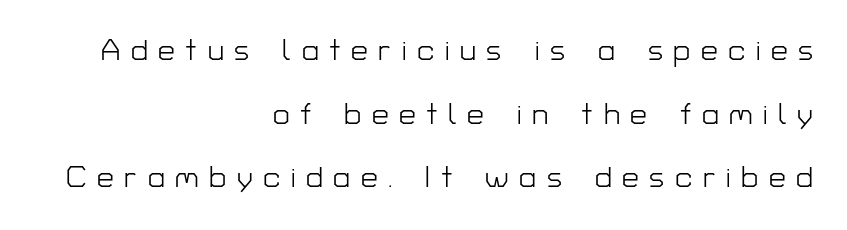
The image shows 30 px light sans-serif type, upright; set right-aligned, loose line spacing (2.12x), unusually wide letter spacing (+0.35 em), not underlined; low stroke contrast and a medium x-height.
